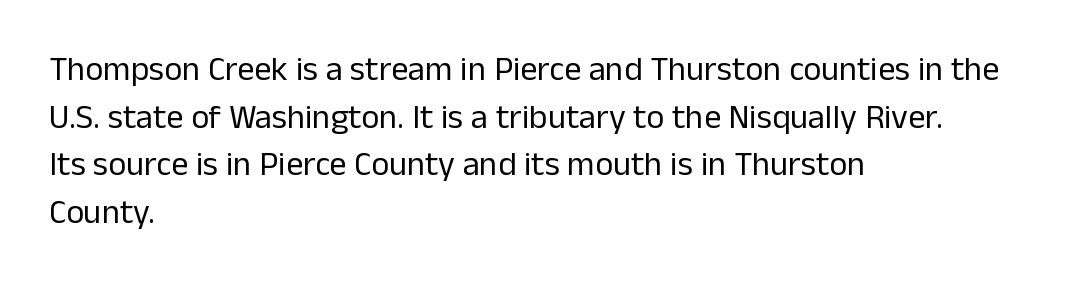
The image shows 34 px regular-weight sans-serif type, upright; set left-aligned, normal line spacing (1.4x), normal letter spacing, not underlined; low stroke contrast and a medium x-height.
